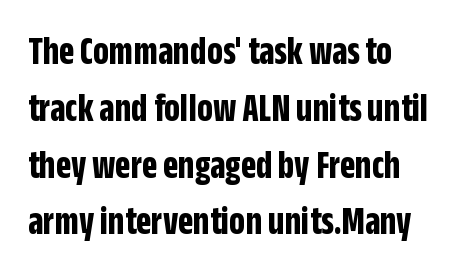
Q: Is the text bold? A: Yes.
Q: Is the text italic (slanted)? A: No, it is upright.
Q: Is the typeface a serif or a sans-serif typeface? A: Sans-serif.
Q: Is the text underlined? A: No.
Q: Is the spacing between letters normal or unusually wide? A: Normal.
Q: Is the spacing between lines tight, normal or loose? A: Normal.
Q: Width (condensed, normal, or wide)? A: Condensed.
Q: Stroke contrast? A: Low.
Q: x-height? A: Large.
Q: Monospaced? A: No.
